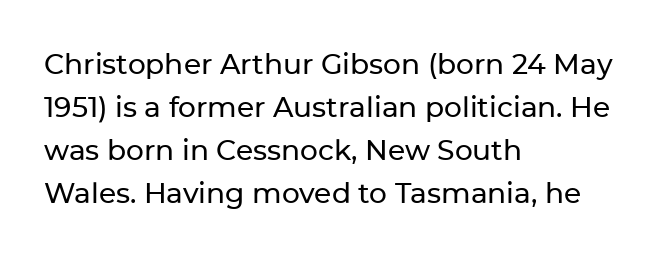
Vertically, the passage feels balanced, rows spaced as you'd expect. What kind of face is this? One without serifs — a sans. Here the designer chose a conventional face with non-uniform glyph widths. Look at the tracking — it's just the regular setting, nothing added. Designer's note — italics off, roman on.
